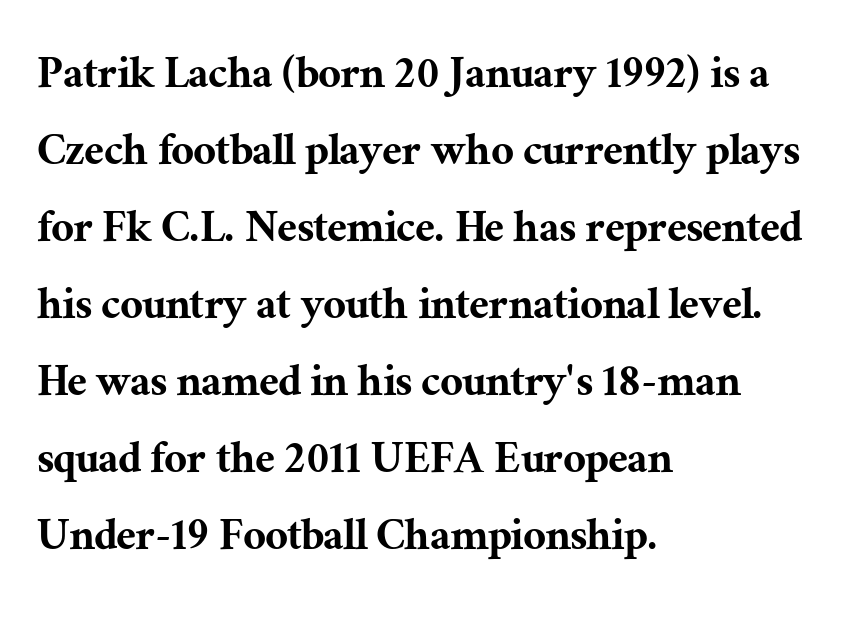
The image shows 50 px serif type, upright; set left-aligned, normal line spacing (1.54x), normal letter spacing, not underlined; medium stroke contrast and a medium x-height.
